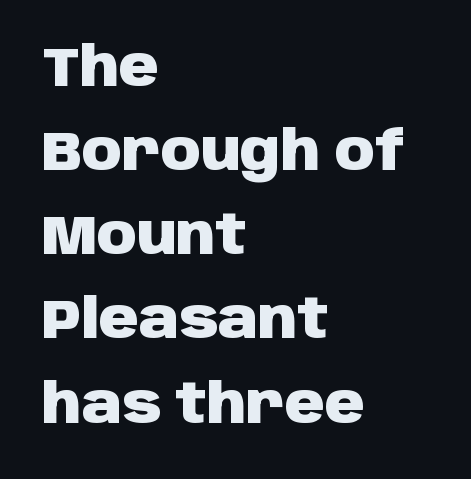
{"serif": "no", "italic": "no", "bold": "yes", "weight": "heavy", "width": "normal", "stroke_contrast": "low", "x_height": "large", "monospaced": "no", "underline": "no", "align": "left", "line_spacing": "normal", "line_spacing_ratio": 1.53, "letter_spacing": "normal", "letter_spacing_em": 0.0, "glyph_px": 55}
